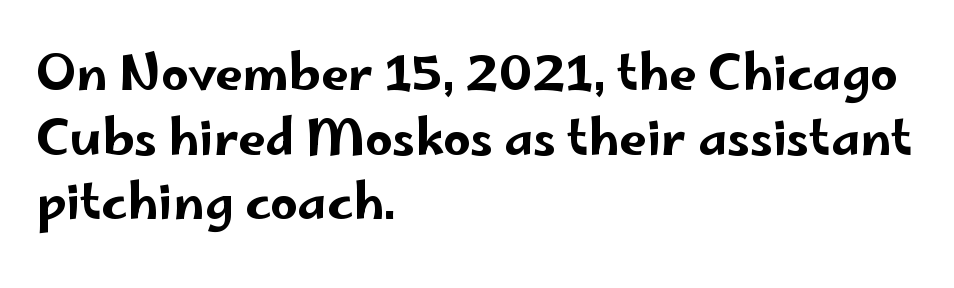
{"serif": "no", "italic": "no", "width": "wide", "stroke_contrast": "low", "x_height": "small", "monospaced": "no", "underline": "no", "align": "left", "line_spacing": "normal", "line_spacing_ratio": 1.32, "letter_spacing": "normal", "letter_spacing_em": 0.0, "glyph_px": 49}
